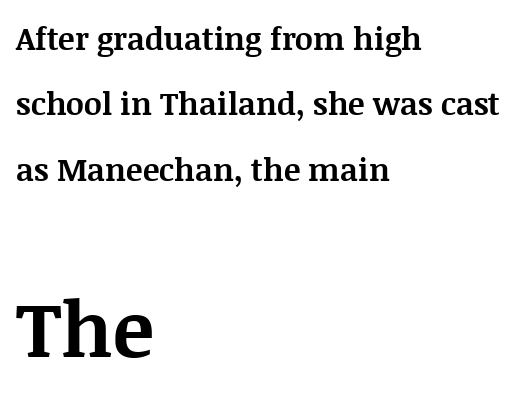
Q: Is the text bold? A: Yes.
Q: Is the text italic (slanted)? A: No, it is upright.
Q: Is the typeface a serif or a sans-serif typeface? A: Serif.
Q: Is the text underlined? A: No.
Q: How is the paragraph aligned? A: Left-aligned.
Q: Is the spacing between letters normal or unusually wide? A: Normal.
Q: Is the spacing between lines tight, normal or loose? A: Loose.
Q: Which block of text is set in a larger size, the first (top) or the second (bottom)? A: The second (bottom) one.
Q: Width (condensed, normal, or wide)? A: Normal.
Q: Stroke contrast? A: Medium.
Q: x-height? A: Large.
Q: Monospaced? A: No.
